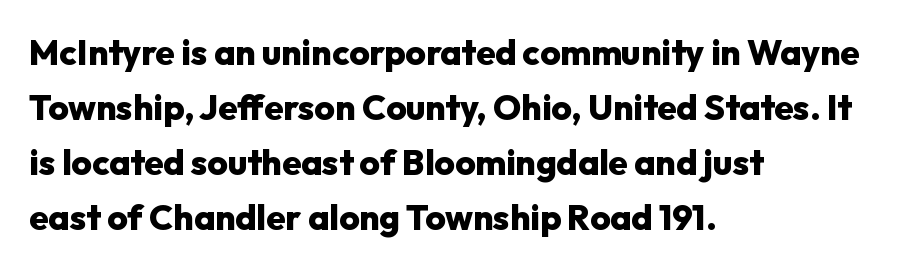
The image shows 35 px heavy sans-serif type, upright; set left-aligned, normal line spacing (1.57x), normal letter spacing, not underlined; low stroke contrast and a medium x-height.
